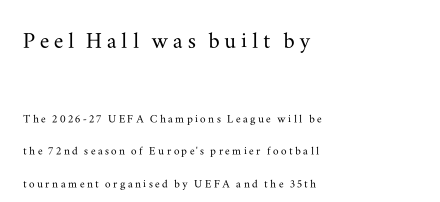
Q: Is the text italic (slanted)? A: No, it is upright.
Q: Is the typeface a serif or a sans-serif typeface? A: Serif.
Q: Is the text underlined? A: No.
Q: How is the paragraph aligned? A: Left-aligned.
Q: Is the spacing between lines tight, normal or loose? A: Loose.
Q: Which block of text is set in a larger size, the first (top) or the second (bottom)? A: The first (top) one.
Q: Width (condensed, normal, or wide)? A: Wide.
Q: Stroke contrast? A: Medium.
Q: x-height? A: Small.
Q: Monospaced? A: No.
